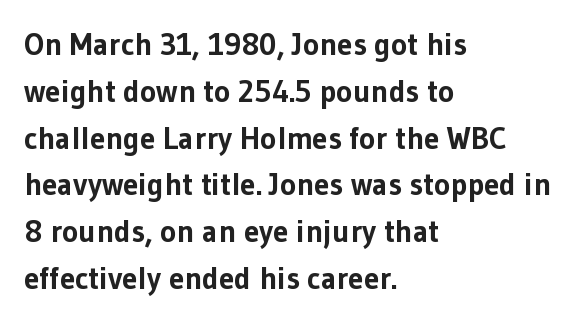
The image shows 31 px bold sans-serif type, upright; set left-aligned, normal line spacing (1.51x), normal letter spacing, not underlined; low stroke contrast and a medium x-height.
